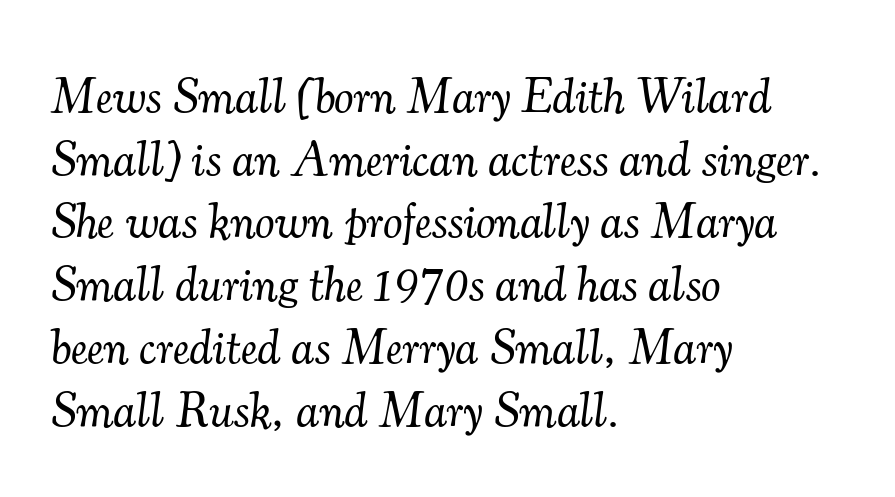
Q: Is the text bold? A: No.
Q: Is the text italic (slanted)? A: Yes, it leans right by about 7 degrees.
Q: Is the typeface a serif or a sans-serif typeface? A: Serif.
Q: Is the text underlined? A: No.
Q: How is the paragraph aligned? A: Left-aligned.
Q: Is the spacing between letters normal or unusually wide? A: Normal.
Q: Is the spacing between lines tight, normal or loose? A: Normal.
Q: Width (condensed, normal, or wide)? A: Normal.
Q: Stroke contrast? A: Medium.
Q: x-height? A: Small.
Q: Monospaced? A: No.
